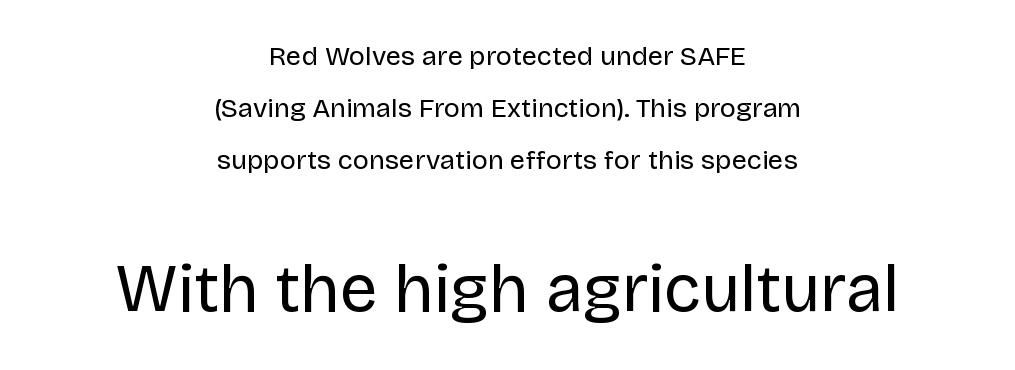
Q: Is the text bold? A: No.
Q: Is the text italic (slanted)? A: No, it is upright.
Q: Is the typeface a serif or a sans-serif typeface? A: Sans-serif.
Q: Is the text underlined? A: No.
Q: How is the paragraph aligned? A: Centered.
Q: Is the spacing between letters normal or unusually wide? A: Normal.
Q: Is the spacing between lines tight, normal or loose? A: Loose.
Q: Which block of text is set in a larger size, the first (top) or the second (bottom)? A: The second (bottom) one.
Q: Width (condensed, normal, or wide)? A: Normal.
Q: Stroke contrast? A: Low.
Q: x-height? A: Large.
Q: Monospaced? A: No.
